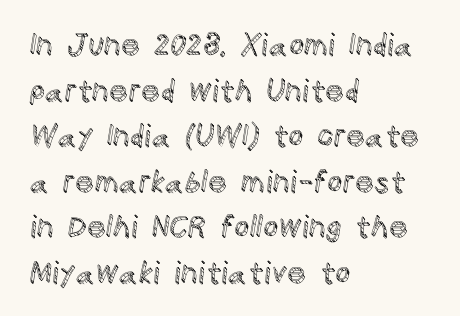
{"width": "normal", "x_height": "large", "monospaced": "no", "underline": "no", "align": "left", "line_spacing": "normal", "line_spacing_ratio": 1.52, "letter_spacing": "normal", "letter_spacing_em": 0.0, "glyph_px": 30}
